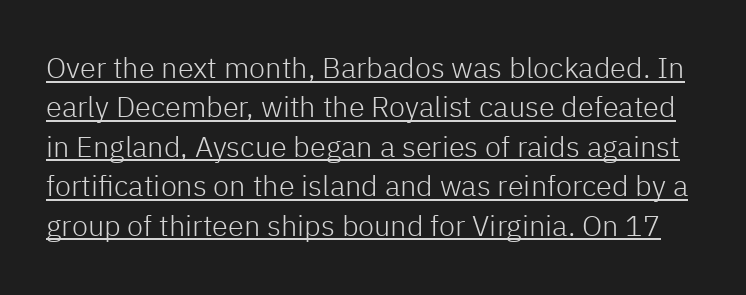
The image shows 29 px light sans-serif type, upright; set normal line spacing (1.36x), normal letter spacing, underlined; low stroke contrast and a medium x-height.
